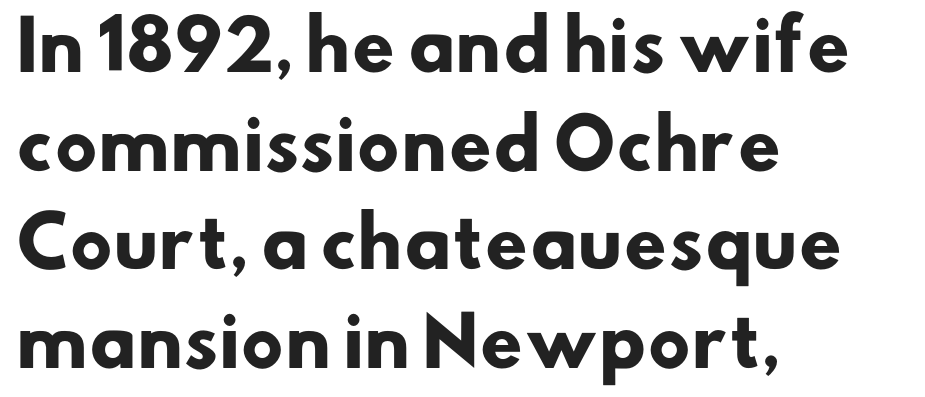
{"serif": "no", "bold": "yes", "weight": "heavy", "width": "normal", "stroke_contrast": "low", "x_height": "small", "monospaced": "no", "underline": "no", "align": "left", "line_spacing": "normal", "line_spacing_ratio": 1.45, "letter_spacing": "normal", "letter_spacing_em": 0.0, "glyph_px": 68}
